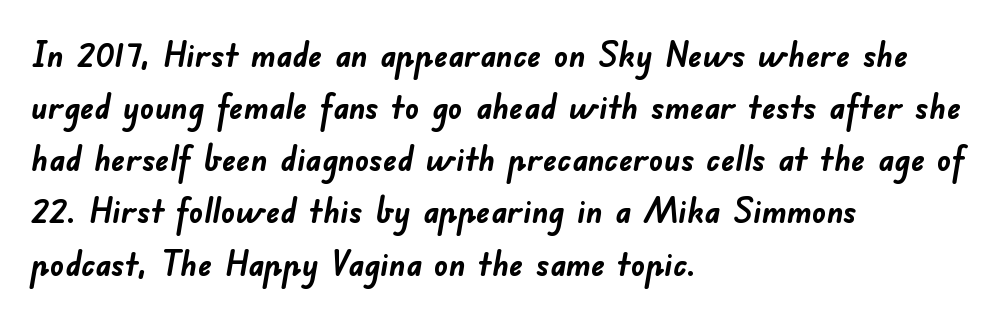
Lines of text with bare space underneath. Line starts are locked; line ends wander. How would I describe the line gaps? Plain and ordinary. The letters advance in unequal steps, a hallmark of proportional type.
